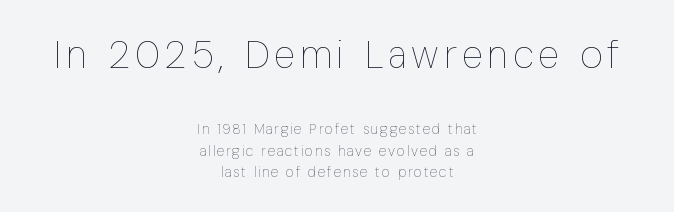
Q: Is the text bold? A: No.
Q: Is the text italic (slanted)? A: No, it is upright.
Q: Is the text underlined? A: No.
Q: How is the paragraph aligned? A: Centered.
Q: Is the spacing between lines tight, normal or loose? A: Normal.
Q: Which block of text is set in a larger size, the first (top) or the second (bottom)? A: The first (top) one.
Q: Width (condensed, normal, or wide)? A: Condensed.
Q: Stroke contrast? A: Low.
Q: x-height? A: Medium.
Q: Monospaced? A: No.
